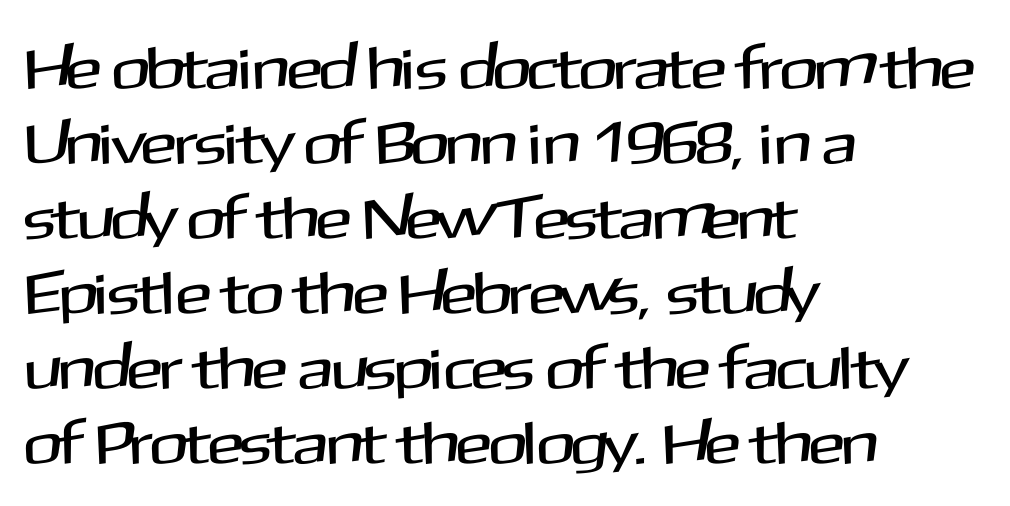
Q: Is the text italic (slanted)? A: No, it is upright.
Q: Is the typeface a serif or a sans-serif typeface? A: Sans-serif.
Q: Is the text underlined? A: No.
Q: How is the paragraph aligned? A: Left-aligned.
Q: Is the spacing between letters normal or unusually wide? A: Normal.
Q: Is the spacing between lines tight, normal or loose? A: Normal.
Q: Width (condensed, normal, or wide)? A: Normal.
Q: Stroke contrast? A: Medium.
Q: x-height? A: Medium.
Q: Monospaced? A: No.
